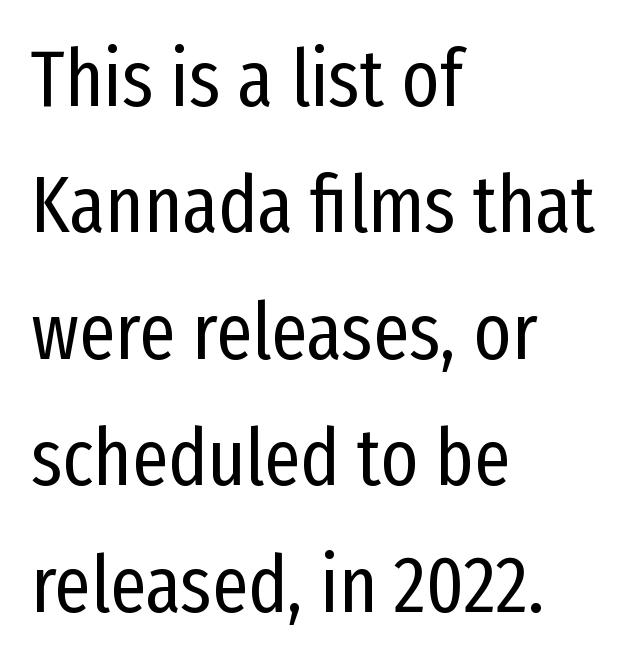
{"serif": "no", "italic": "no", "bold": "no", "weight": "regular", "width": "condensed", "stroke_contrast": "low", "x_height": "medium", "monospaced": "no", "underline": "no", "align": "left", "line_spacing": "normal", "line_spacing_ratio": 1.58, "letter_spacing": "normal", "letter_spacing_em": 0.0, "glyph_px": 80}
